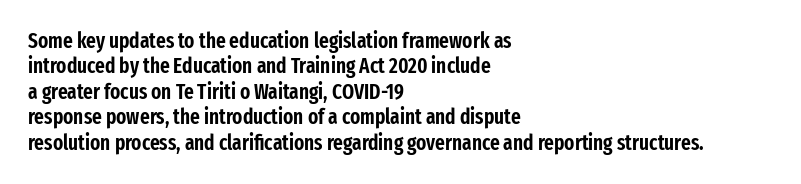
Q: Is the text italic (slanted)? A: No, it is upright.
Q: Is the text underlined? A: No.
Q: How is the paragraph aligned? A: Left-aligned.
Q: Is the spacing between letters normal or unusually wide? A: Normal.
